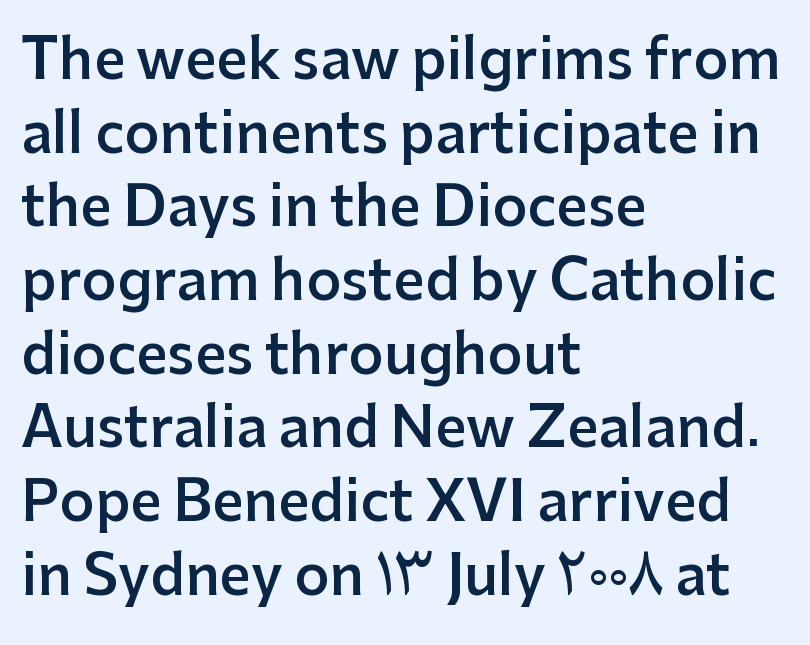
Q: Is the text bold? A: Semi-bold.
Q: Is the text italic (slanted)? A: No, it is upright.
Q: Is the typeface a serif or a sans-serif typeface? A: Sans-serif.
Q: Is the text underlined? A: No.
Q: How is the paragraph aligned? A: Left-aligned.
Q: Is the spacing between letters normal or unusually wide? A: Normal.
Q: Is the spacing between lines tight, normal or loose? A: Normal.
Q: Width (condensed, normal, or wide)? A: Normal.
Q: Stroke contrast? A: Low.
Q: x-height? A: Medium.
Q: Monospaced? A: No.
